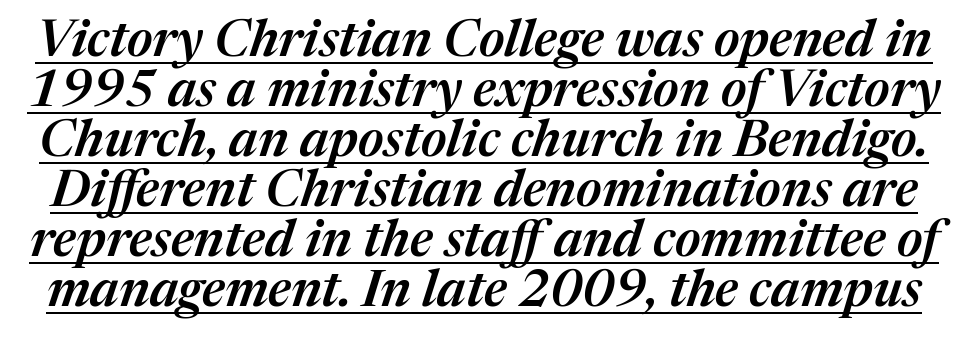
Q: Is the text bold? A: Semi-bold.
Q: Is the text italic (slanted)? A: Yes, it leans right by about 17 degrees.
Q: Is the text underlined? A: Yes.
Q: Is the spacing between letters normal or unusually wide? A: Normal.
Q: Is the spacing between lines tight, normal or loose? A: Tight.
Q: Width (condensed, normal, or wide)? A: Normal.
Q: Stroke contrast? A: Medium.
Q: x-height? A: Medium.
Q: Monospaced? A: No.
